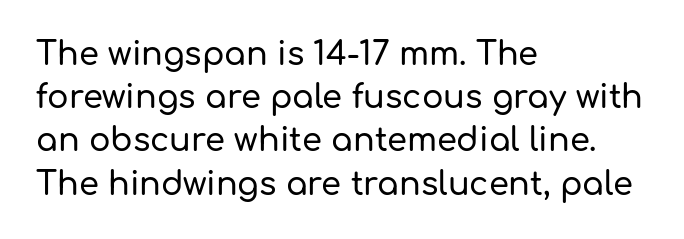
{"serif": "no", "italic": "no", "width": "normal", "stroke_contrast": "low", "x_height": "medium", "monospaced": "no", "underline": "no", "align": "left", "line_spacing": "normal", "line_spacing_ratio": 1.35, "letter_spacing": "normal", "letter_spacing_em": 0.0, "glyph_px": 32}
